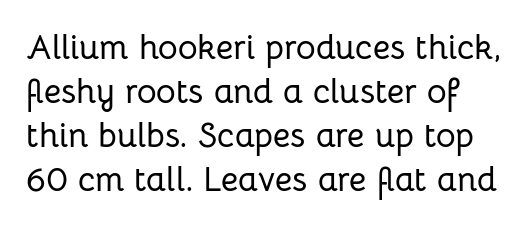
{"serif": "no", "italic": "no", "width": "normal", "stroke_contrast": "low", "x_height": "medium", "monospaced": "no", "underline": "no", "line_spacing": "normal", "line_spacing_ratio": 1.29, "letter_spacing": "normal", "letter_spacing_em": 0.0, "glyph_px": 34}
